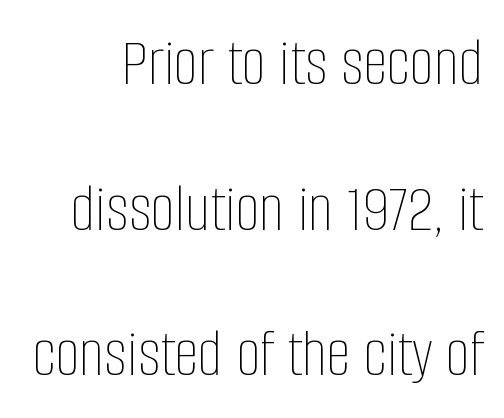
{"italic": "no", "bold": "no", "weight": "thin", "width": "condensed", "stroke_contrast": "low", "x_height": "large", "monospaced": "no", "underline": "no", "line_spacing": "loose", "line_spacing_ratio": 2.11, "letter_spacing": "normal", "letter_spacing_em": 0.0, "glyph_px": 69}
